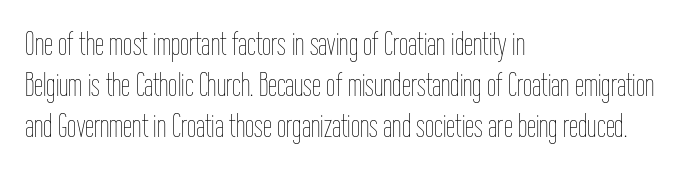
Q: Is the text bold? A: No.
Q: Is the text italic (slanted)? A: No, it is upright.
Q: Is the text underlined? A: No.
Q: How is the paragraph aligned? A: Left-aligned.
Q: Is the spacing between letters normal or unusually wide? A: Normal.
Q: Is the spacing between lines tight, normal or loose? A: Normal.
Q: Width (condensed, normal, or wide)? A: Condensed.
Q: Stroke contrast? A: Low.
Q: x-height? A: Medium.
Q: Monospaced? A: No.
